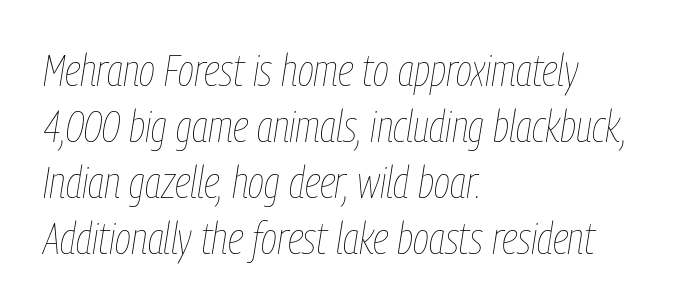
The image shows 44 px thin, condensed type, italic (leaning right); set left-aligned, normal line spacing (1.27x), normal letter spacing, not underlined; low stroke contrast and a medium x-height.
